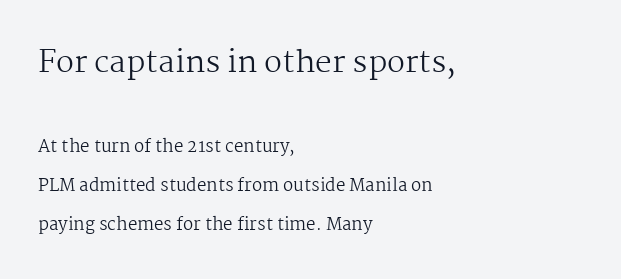
Q: Is the text bold? A: No.
Q: Is the text italic (slanted)? A: No, it is upright.
Q: Is the typeface a serif or a sans-serif typeface? A: Serif.
Q: Is the text underlined? A: No.
Q: How is the paragraph aligned? A: Left-aligned.
Q: Is the spacing between letters normal or unusually wide? A: Normal.
Q: Is the spacing between lines tight, normal or loose? A: Loose.
Q: Which block of text is set in a larger size, the first (top) or the second (bottom)? A: The first (top) one.
Q: Width (condensed, normal, or wide)? A: Normal.
Q: Stroke contrast? A: Medium.
Q: x-height? A: Medium.
Q: Monospaced? A: No.
